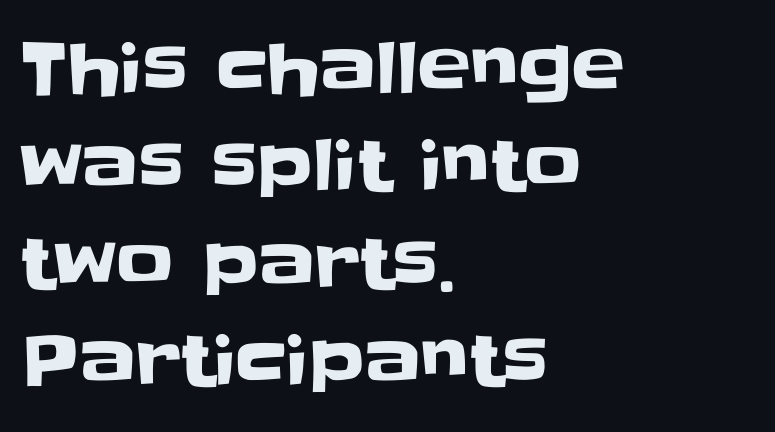
{"serif": "no", "italic": "no", "width": "normal", "stroke_contrast": "low", "x_height": "large", "monospaced": "no", "underline": "no", "align": "left", "line_spacing": "normal", "line_spacing_ratio": 1.37, "letter_spacing": "normal", "letter_spacing_em": 0.0, "glyph_px": 71}
